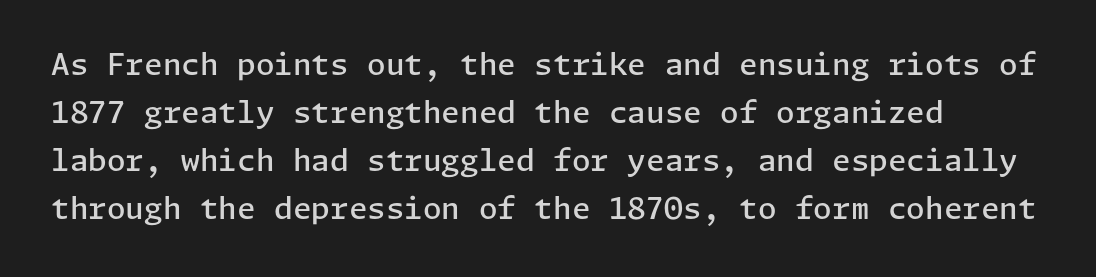
{"serif": "no", "italic": "no", "bold": "semi", "weight": "semibold", "width": "normal", "stroke_contrast": "low", "x_height": "medium", "underline": "no", "align": "left", "line_spacing": "normal", "line_spacing_ratio": 1.6, "letter_spacing": "normal", "letter_spacing_em": 0.0, "glyph_px": 30}
